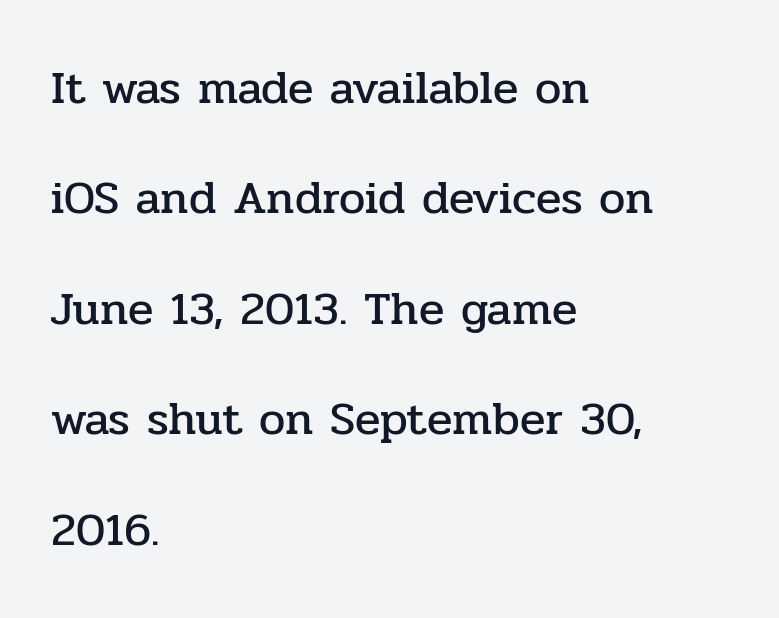
Q: Is the text italic (slanted)? A: No, it is upright.
Q: Is the typeface a serif or a sans-serif typeface? A: Serif.
Q: Is the text underlined? A: No.
Q: How is the paragraph aligned? A: Left-aligned.
Q: Is the spacing between letters normal or unusually wide? A: Normal.
Q: Is the spacing between lines tight, normal or loose? A: Loose.
Q: Width (condensed, normal, or wide)? A: Normal.
Q: Stroke contrast? A: Low.
Q: x-height? A: Medium.
Q: Monospaced? A: No.
